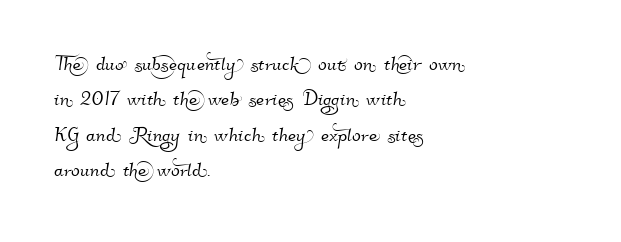
{"underline": "no", "align": "left", "line_spacing": "normal", "line_spacing_ratio": 1.36, "letter_spacing": "normal", "letter_spacing_em": 0.0, "glyph_px": 26}
